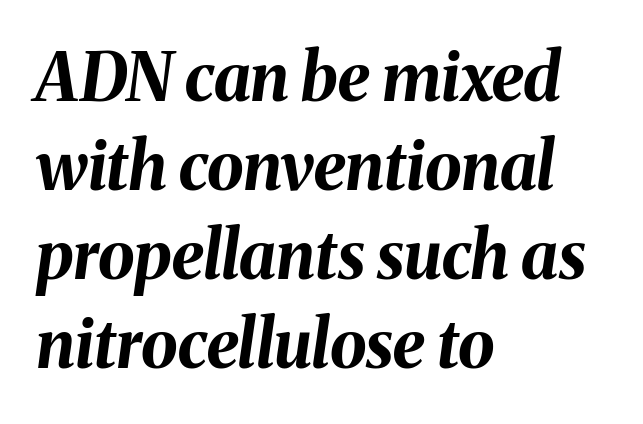
The image shows 66 px bold type, italic (leaning right); set left-aligned, normal line spacing (1.35x), normal letter spacing, not underlined; medium stroke contrast and a medium x-height.
